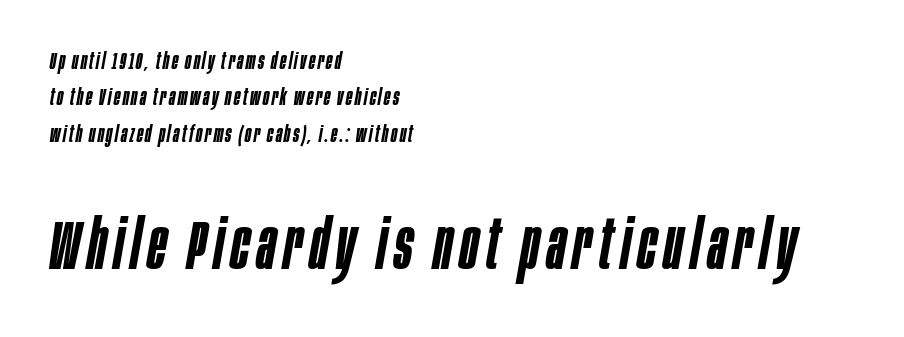
The specimen omits any rule beneath the text block's lines. The passage shown is typed in a proportional face where columns would drift. Set as a demibold, roughly 600 on the weight scale. This layout puts the modest block above and the oversized block below. The passage shown leans; its letterforms are oblique.
